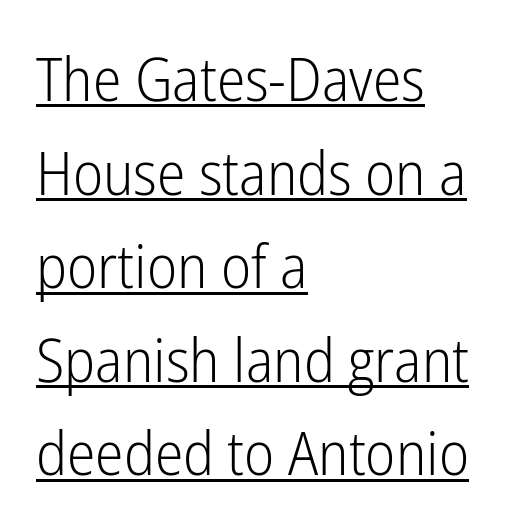
The image shows 60 px light, condensed sans-serif type, upright; set left-aligned, normal line spacing (1.56x), normal letter spacing, underlined; low stroke contrast and a medium x-height.
